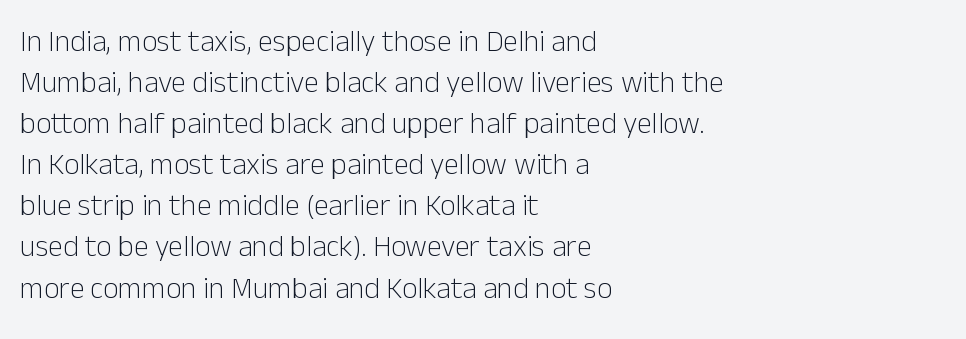
{"serif": "no", "italic": "no", "bold": "no", "weight": "light", "width": "normal", "stroke_contrast": "low", "x_height": "medium", "monospaced": "no", "underline": "no", "align": "left", "line_spacing": "normal", "line_spacing_ratio": 1.37, "letter_spacing": "normal", "letter_spacing_em": 0.0, "glyph_px": 30}
